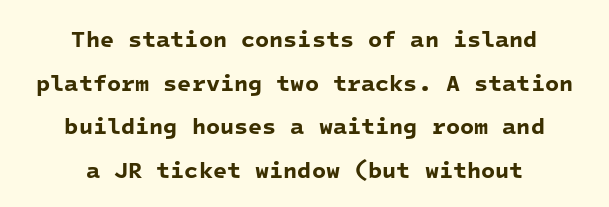
Q: Is the text bold? A: Yes.
Q: Is the text underlined? A: No.
Q: How is the paragraph aligned? A: Centered.
Q: Is the spacing between letters normal or unusually wide? A: Normal.
Q: Is the spacing between lines tight, normal or loose? A: Loose.
